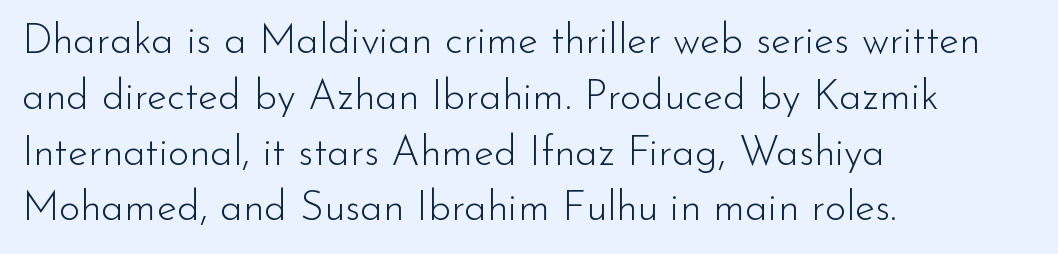
Q: Is the text bold? A: No.
Q: Is the text italic (slanted)? A: No, it is upright.
Q: Is the typeface a serif or a sans-serif typeface? A: Sans-serif.
Q: Is the text underlined? A: No.
Q: How is the paragraph aligned? A: Left-aligned.
Q: Is the spacing between letters normal or unusually wide? A: Normal.
Q: Is the spacing between lines tight, normal or loose? A: Normal.
Q: Width (condensed, normal, or wide)? A: Normal.
Q: Stroke contrast? A: Low.
Q: x-height? A: Small.
Q: Monospaced? A: No.
